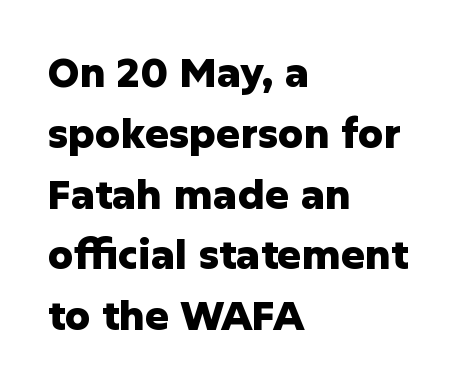
Bare-footed words on every line. A typesetter would mark this as roman, not italic. The typesetter chose a ragged-right arrangement here. Each letter keeps its own natural width here, so spacing adapts to shape. What weight is shown? A full bold with thick strokes. Between one letter and the next there's only the usual sliver of space.
